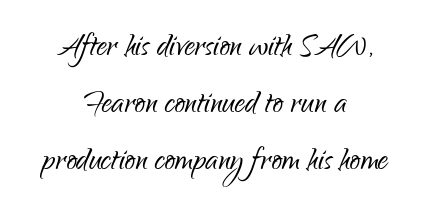
The image shows 41 px light, condensed sans-serif type; set centered, normal line spacing (1.39x), normal letter spacing, not underlined; low stroke contrast and a small x-height.
